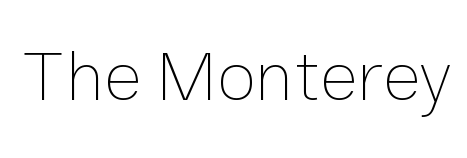
Q: Is the text bold? A: No.
Q: Is the text italic (slanted)? A: No, it is upright.
Q: Is the text underlined? A: No.
Q: Is the spacing between letters normal or unusually wide? A: Normal.
Q: Width (condensed, normal, or wide)? A: Normal.
Q: Stroke contrast? A: Low.
Q: x-height? A: Medium.
Q: Monospaced? A: No.
